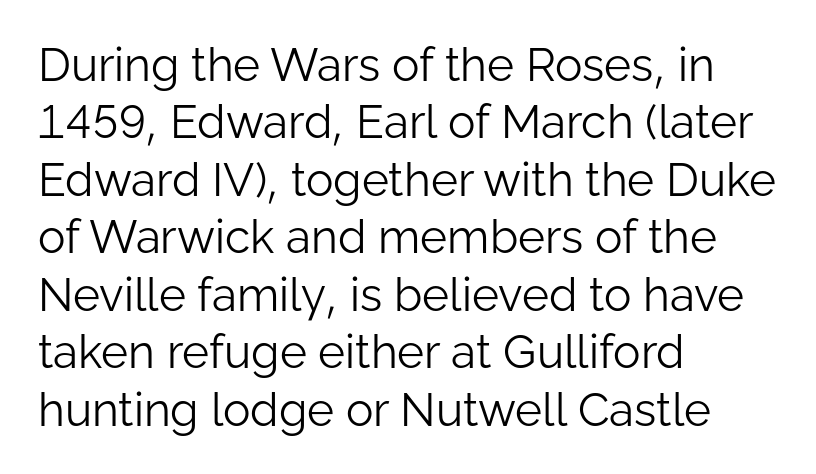
The image shows 46 px light sans-serif type, upright; set left-aligned, normal line spacing (1.25x), normal letter spacing, not underlined; low stroke contrast and a medium x-height.
